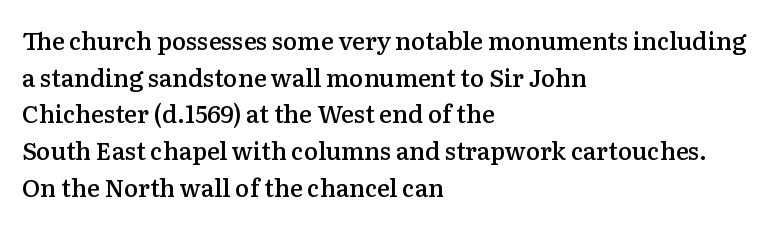
If you drew a line through each stem, it would be perfectly vertical. Each line starts at the same left margin while the right side varies. The string is rendered with underlining switched off. In terms of weight, the rendering is demibold, just under bold.
